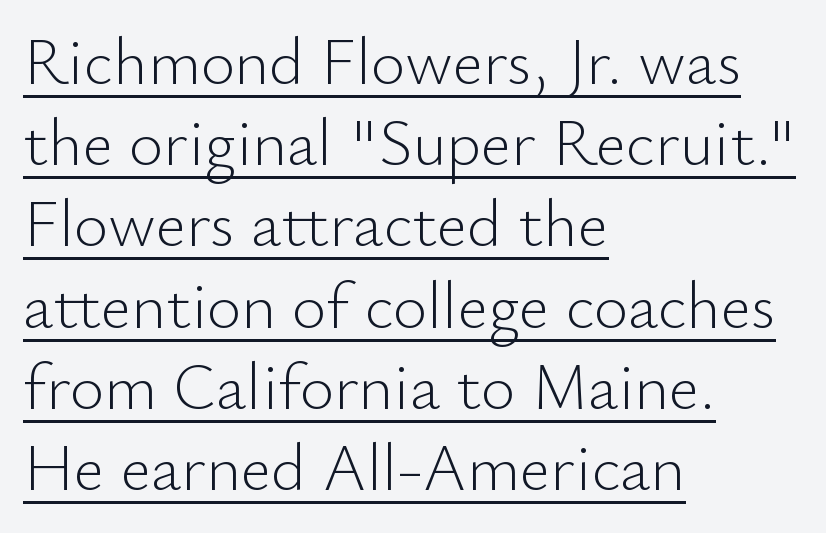
The passage shown is not bold in any degree. Honestly, the underline is the first thing you notice here. Is there any slant? The stems are plumb. These lines are composed in type without serifs. The compositor pushed each line to the left boundary. Note the varied advance widths — an 'i' is clearly narrower than an 'm'.
